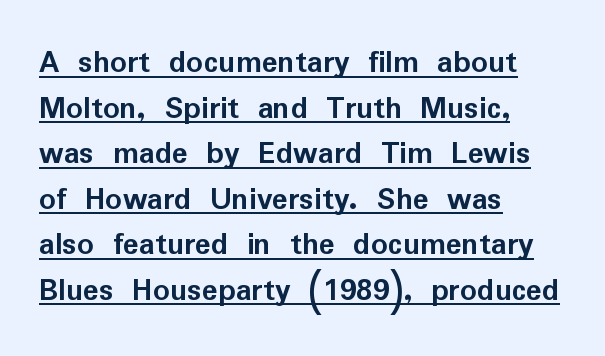
The face used here is a sans, in the tradition of grotesques and geometrics. Vertical strokes here are truly vertical. I'd describe the lettering as bold — thick and assertive. You could not count columns in this text — the font is proportionally spaced. This rendering uses left alignment, leaving the right contour irregular. Baseline-to-baseline distance is the conventional proportion of letter height.
